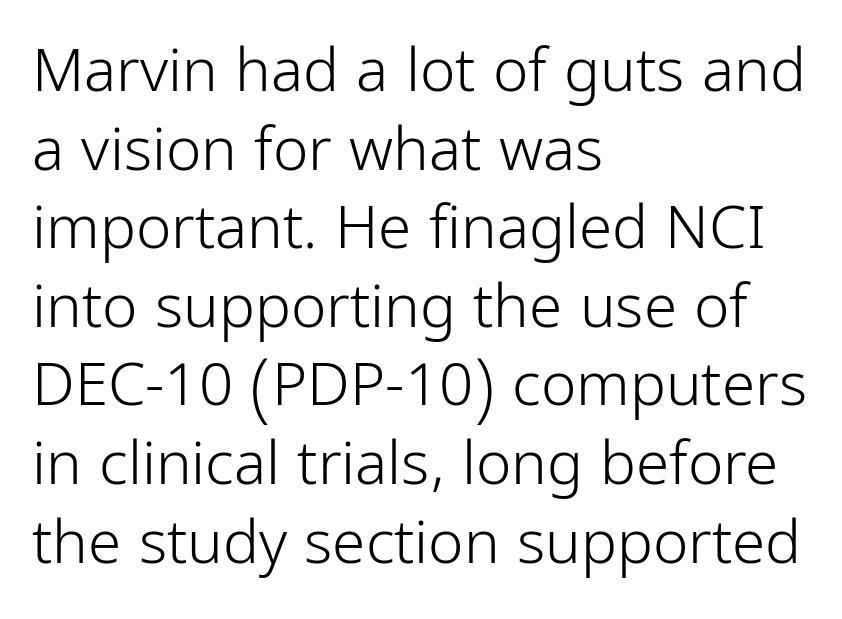
Reading down the block, your eye returns to a fixed left position each line. It's the straight-up-and-down kind of type. The letterforms sit at book weight or below. Tracking value appears to be zero — textbook default spacing.
